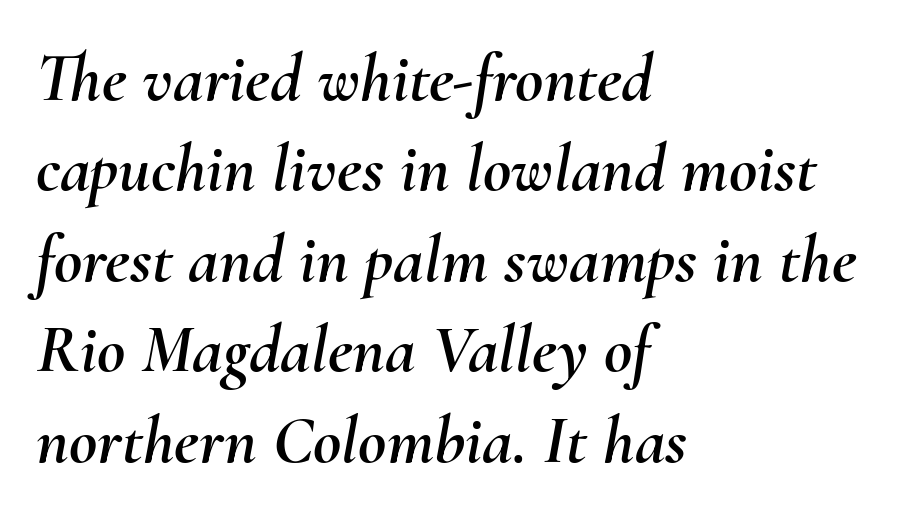
The image shows 69 px text type, italic (leaning right); set left-aligned, normal line spacing (1.31x), normal letter spacing, not underlined; medium stroke contrast and a small x-height.
